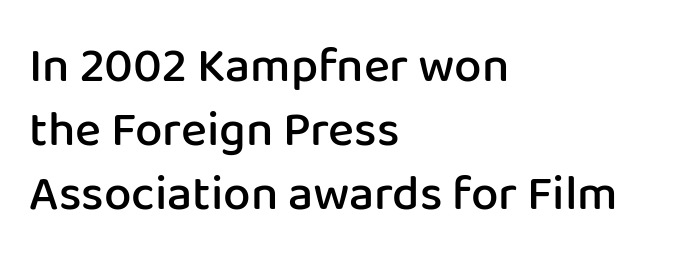
Q: Is the text bold? A: Semi-bold.
Q: Is the text italic (slanted)? A: No, it is upright.
Q: Is the typeface a serif or a sans-serif typeface? A: Sans-serif.
Q: Is the text underlined? A: No.
Q: How is the paragraph aligned? A: Left-aligned.
Q: Is the spacing between letters normal or unusually wide? A: Normal.
Q: Is the spacing between lines tight, normal or loose? A: Normal.
Q: Width (condensed, normal, or wide)? A: Normal.
Q: Stroke contrast? A: Low.
Q: x-height? A: Medium.
Q: Monospaced? A: No.
